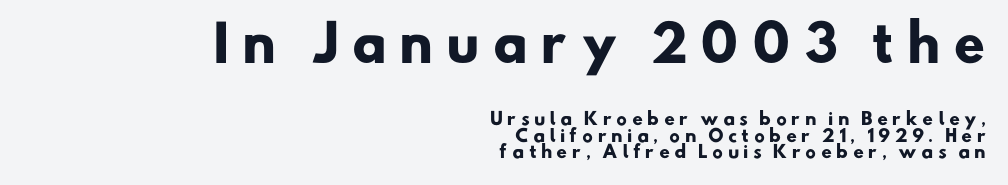
Q: Is the text bold? A: Yes.
Q: Is the typeface a serif or a sans-serif typeface? A: Sans-serif.
Q: Is the text underlined? A: No.
Q: How is the paragraph aligned? A: Right-aligned.
Q: Is the spacing between letters normal or unusually wide? A: Unusually wide.
Q: Is the spacing between lines tight, normal or loose? A: Tight.
Q: Which block of text is set in a larger size, the first (top) or the second (bottom)? A: The first (top) one.
Q: Width (condensed, normal, or wide)? A: Normal.
Q: Stroke contrast? A: Low.
Q: x-height? A: Small.
Q: Monospaced? A: No.
